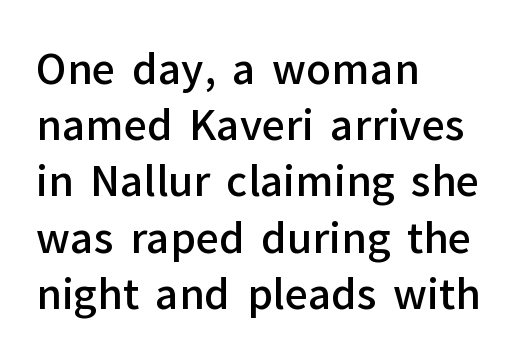
Q: Is the text bold? A: Semi-bold.
Q: Is the text italic (slanted)? A: No, it is upright.
Q: Is the typeface a serif or a sans-serif typeface? A: Sans-serif.
Q: Is the text underlined? A: No.
Q: How is the paragraph aligned? A: Left-aligned.
Q: Is the spacing between letters normal or unusually wide? A: Normal.
Q: Is the spacing between lines tight, normal or loose? A: Normal.
Q: Width (condensed, normal, or wide)? A: Normal.
Q: Stroke contrast? A: Low.
Q: x-height? A: Medium.
Q: Monospaced? A: No.
